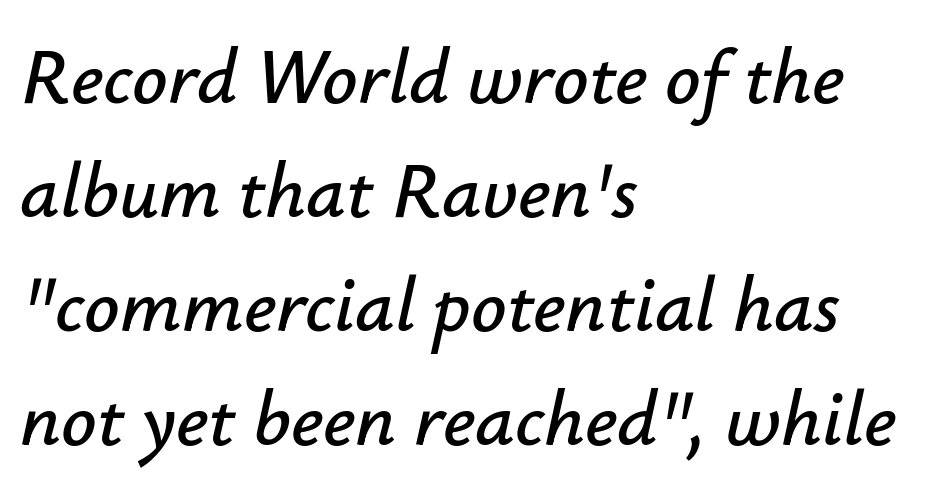
The image shows 78 px text type, italic (leaning right); set left-aligned, normal line spacing (1.46x), normal letter spacing, not underlined; low stroke contrast and a small x-height.
